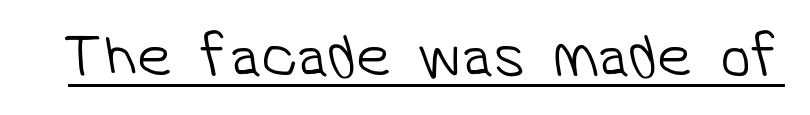
{"serif": "no", "bold": "no", "weight": "light", "width": "normal", "stroke_contrast": "low", "x_height": "medium", "monospaced": "no", "underline": "yes", "letter_spacing": "normal", "letter_spacing_em": 0.0, "glyph_px": 62}
